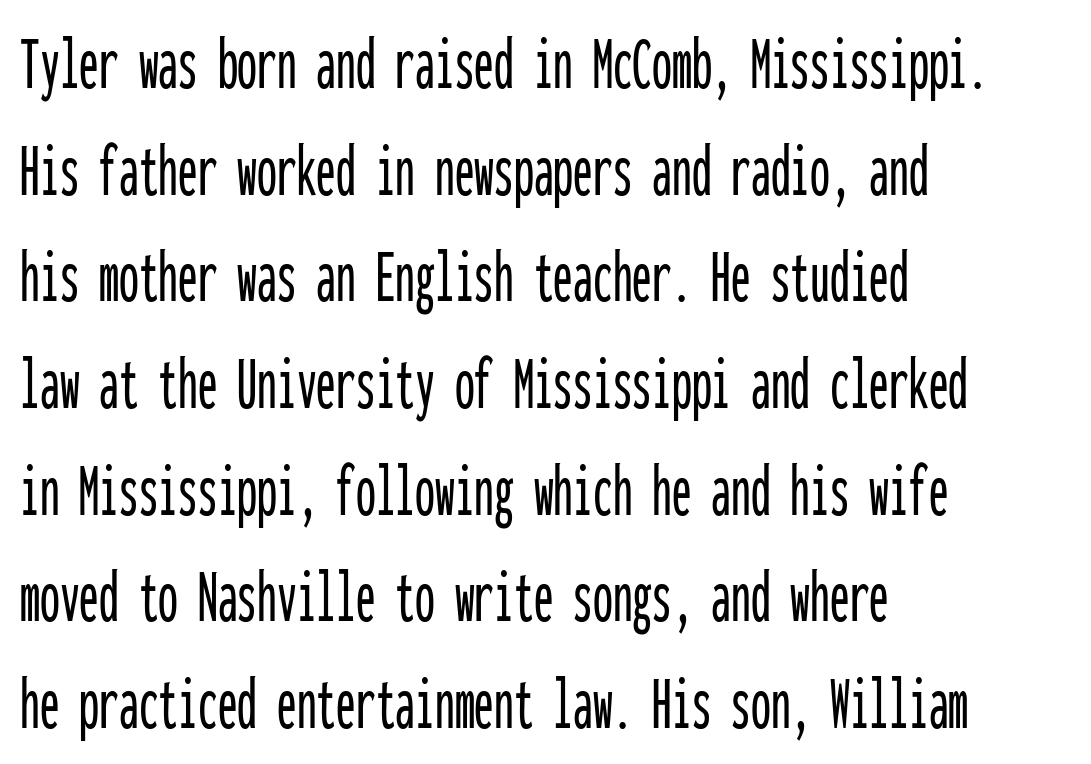
Summary of vertical rhythm: regular, with standard interline spacing. This is sans-serif lettering, the kind often seen on screens and signage. Is the block centered? No — it sits flush against the left margin. Each word holds together tightly as a unit, with standard inter-letter gaps. Looks like terminal output: every glyph gets an equal slot. Ascenders rise straight up at ninety degrees.
